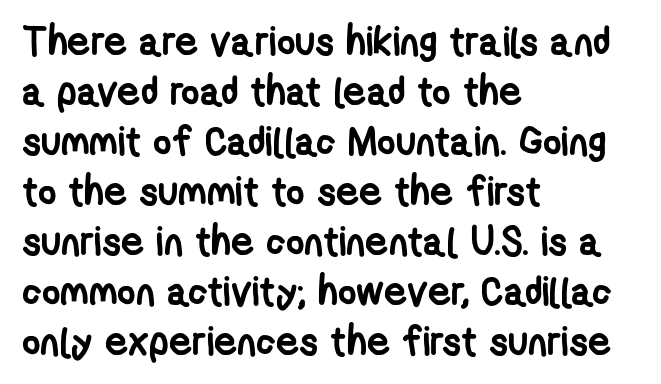
Where is the straight margin? On the left. Examine the stroke ends and you'll find no serifs. On the weight axis this lands at bold, roughly 700. Students, note that the glyphs here touch the page at normal intervals.
